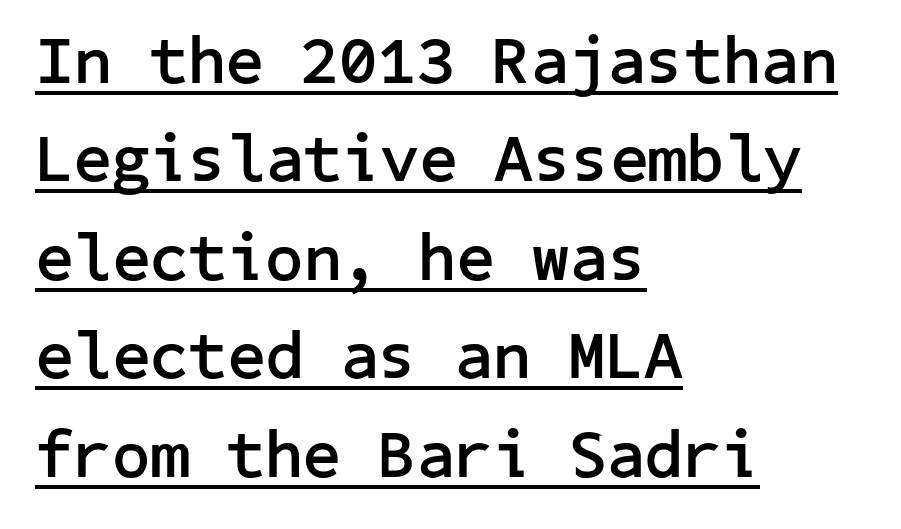
Q: Is the text bold? A: Yes.
Q: Is the text italic (slanted)? A: No, it is upright.
Q: Is the typeface a serif or a sans-serif typeface? A: Sans-serif.
Q: Is the text underlined? A: Yes.
Q: How is the paragraph aligned? A: Left-aligned.
Q: Is the spacing between letters normal or unusually wide? A: Normal.
Q: Is the spacing between lines tight, normal or loose? A: Normal.
Q: Width (condensed, normal, or wide)? A: Normal.
Q: Stroke contrast? A: Low.
Q: x-height? A: Medium.
